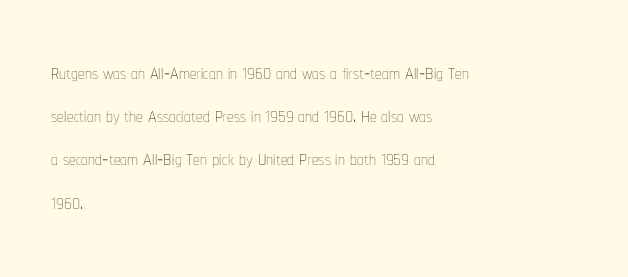
Posture: straight, roman, zero tilt. Notice how descenders clear the ascenders below comfortably — that's standard leading. Visually the block forms a straight wall on the left and a jagged coastline on the right. Descenders hang freely into open space. The type is set solid horizontally, with unmodified tracking. Heft: none added — not bold.
